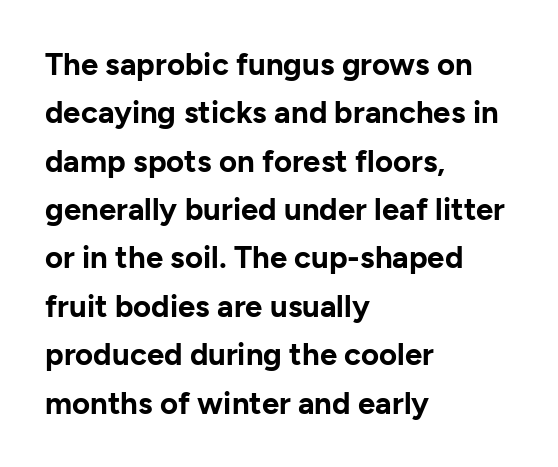
The image shows 31 px bold sans-serif type, upright; set left-aligned, normal line spacing (1.56x), normal letter spacing, not underlined; low stroke contrast and a medium x-height.
